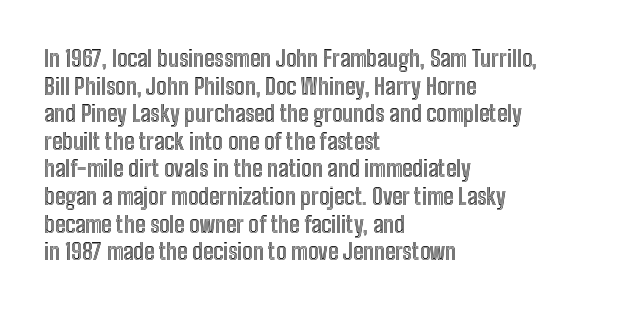
The line texture is even and compact thanks to regular tracking. These lines stack with their left ends in a neat column. The lettering stays uniformly vertical, giving the passage a roman look. Check the space under the baseline: it is left empty.
